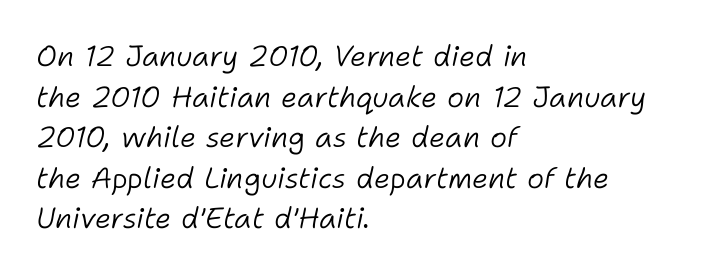
Q: Is the text bold? A: No.
Q: Is the text italic (slanted)? A: Yes, it leans right by about 11 degrees.
Q: Is the text underlined? A: No.
Q: How is the paragraph aligned? A: Left-aligned.
Q: Is the spacing between letters normal or unusually wide? A: Normal.
Q: Is the spacing between lines tight, normal or loose? A: Normal.
Q: Width (condensed, normal, or wide)? A: Normal.
Q: Stroke contrast? A: Low.
Q: x-height? A: Medium.
Q: Monospaced? A: No.
